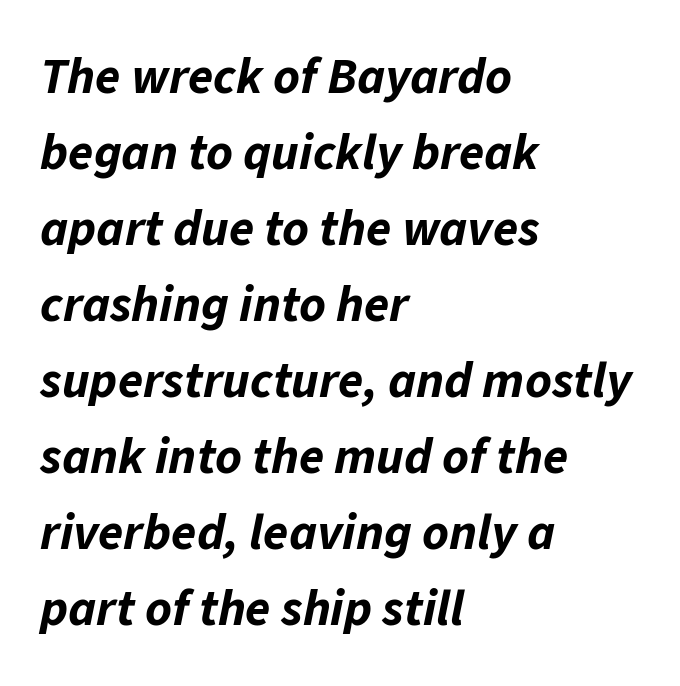
The image shows 51 px bold type, italic (leaning right); set left-aligned, normal line spacing (1.49x), normal letter spacing, not underlined; low stroke contrast and a medium x-height.
